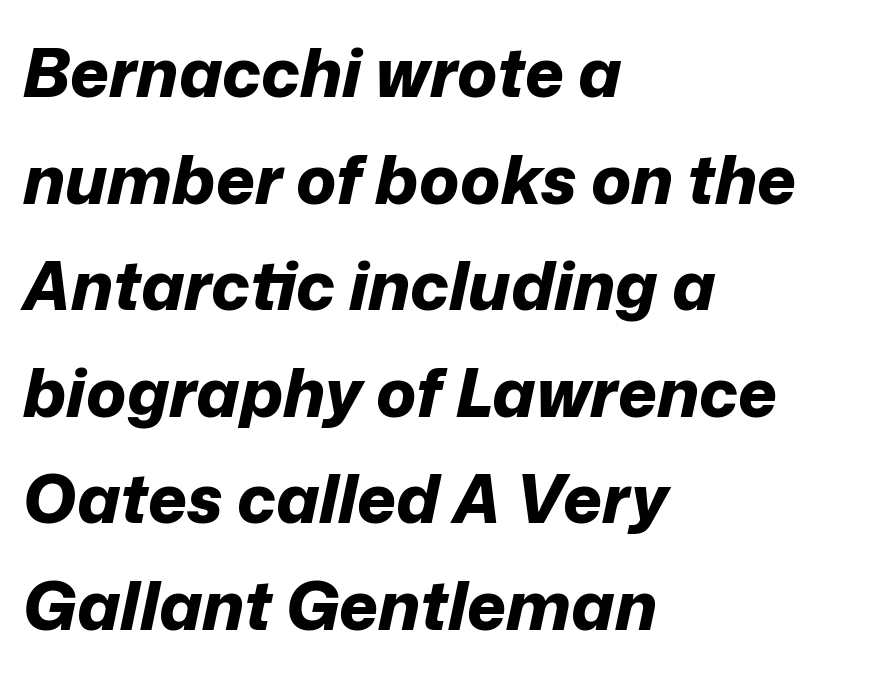
Q: Is the text bold? A: Yes.
Q: Is the text italic (slanted)? A: Yes, it leans right by about 12 degrees.
Q: Is the text underlined? A: No.
Q: How is the paragraph aligned? A: Left-aligned.
Q: Is the spacing between letters normal or unusually wide? A: Normal.
Q: Is the spacing between lines tight, normal or loose? A: Normal.
Q: Width (condensed, normal, or wide)? A: Normal.
Q: Stroke contrast? A: Low.
Q: x-height? A: Medium.
Q: Monospaced? A: No.
